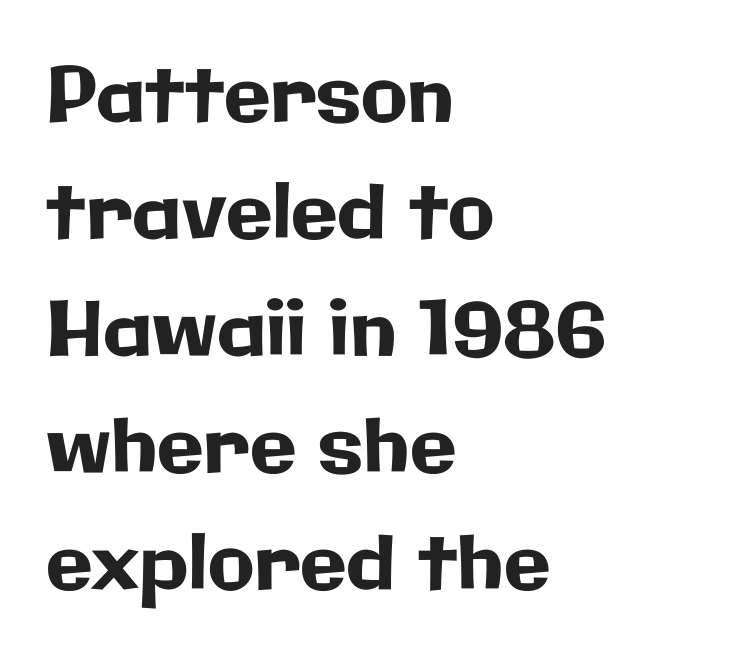
The image shows 76 px sans-serif type, upright; set left-aligned, normal line spacing (1.54x), normal letter spacing, not underlined; low stroke contrast and a medium x-height.
